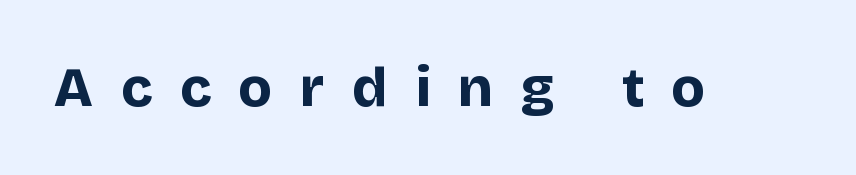
{"serif": "no", "italic": "no", "bold": "yes", "weight": "bold", "width": "normal", "stroke_contrast": "low", "x_height": "large", "monospaced": "no", "underline": "no", "letter_spacing": "wide", "letter_spacing_em": 0.5, "glyph_px": 55}
